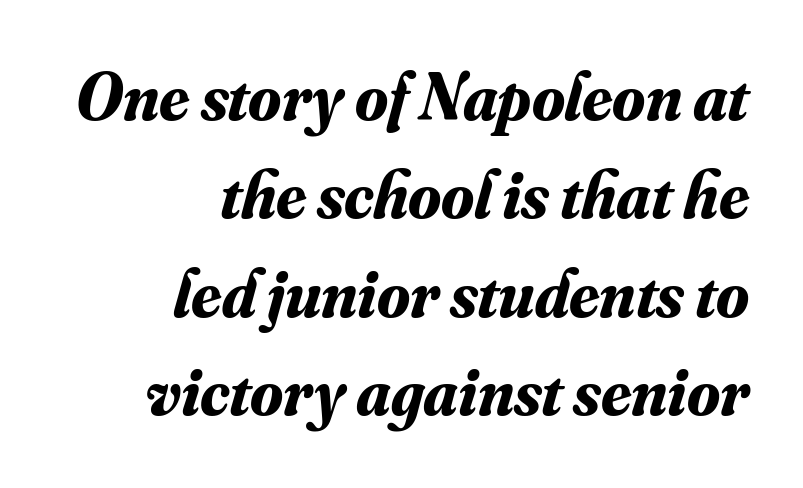
Q: Is the text bold? A: Yes.
Q: Is the text italic (slanted)? A: Yes, it leans right by about 16 degrees.
Q: Is the typeface a serif or a sans-serif typeface? A: Serif.
Q: Is the text underlined? A: No.
Q: How is the paragraph aligned? A: Right-aligned.
Q: Is the spacing between letters normal or unusually wide? A: Normal.
Q: Is the spacing between lines tight, normal or loose? A: Normal.
Q: Width (condensed, normal, or wide)? A: Normal.
Q: Stroke contrast? A: Medium.
Q: x-height? A: Small.
Q: Monospaced? A: No.
